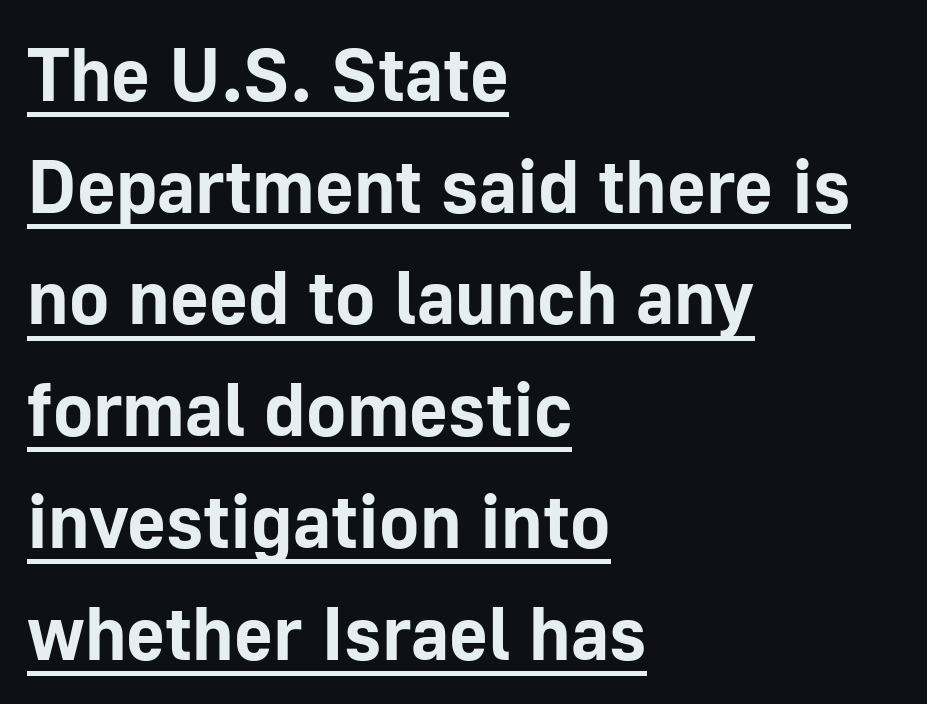
You'd pick this weight for a headline — it's a proper bold. Nothing sits at the stroke ends, so this counts as sans-serif. The rendering uses the underline text-decoration. Is there any slant? The stems are plumb. One glance says typical: line gaps are just what's usual.
